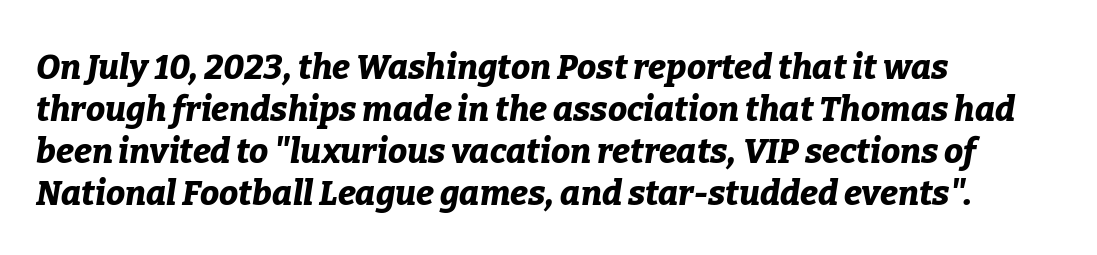
Q: Is the text bold? A: Yes.
Q: Is the text italic (slanted)? A: Yes, it leans right by about 9 degrees.
Q: Is the text underlined? A: No.
Q: How is the paragraph aligned? A: Left-aligned.
Q: Is the spacing between letters normal or unusually wide? A: Normal.
Q: Width (condensed, normal, or wide)? A: Normal.
Q: Stroke contrast? A: Low.
Q: x-height? A: Medium.
Q: Monospaced? A: No.
